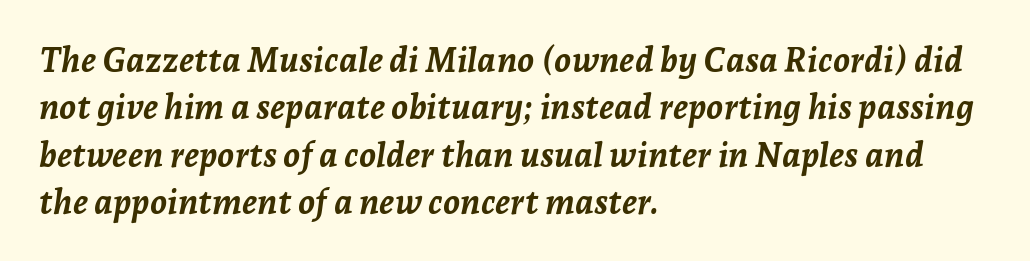
The image shows 34 px semibold type, italic (leaning right); set left-aligned, normal line spacing (1.39x), normal letter spacing, not underlined; low stroke contrast and a medium x-height.
